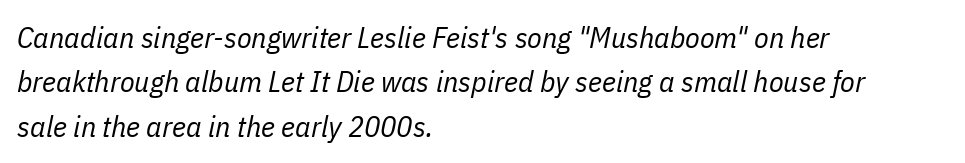
The passage shown has conventional tracking throughout. Lines of text with bare space underneath. Bold? No — there's no thickening of the strokes. Baseline-to-baseline distance is the conventional proportion of letter height. If you drew a line through each stem, it would be angled. Is the block centered? No — it sits flush against the left margin.
